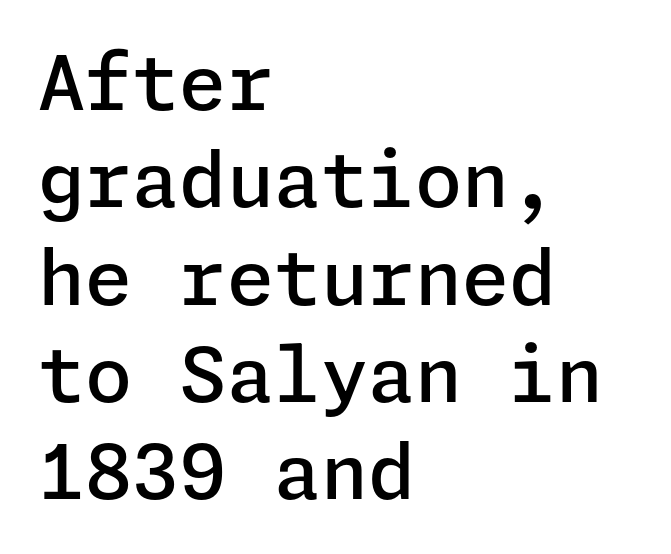
Q: Is the text bold? A: Semi-bold.
Q: Is the text italic (slanted)? A: No, it is upright.
Q: Is the typeface a serif or a sans-serif typeface? A: Sans-serif.
Q: Is the text underlined? A: No.
Q: How is the paragraph aligned? A: Left-aligned.
Q: Is the spacing between letters normal or unusually wide? A: Normal.
Q: Is the spacing between lines tight, normal or loose? A: Normal.
Q: Width (condensed, normal, or wide)? A: Normal.
Q: Stroke contrast? A: Low.
Q: x-height? A: Medium.
